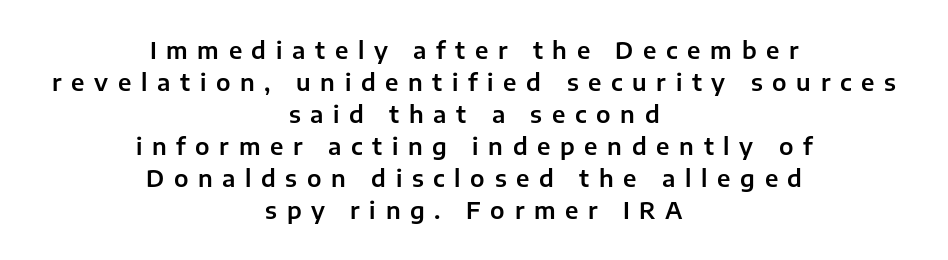
{"italic": "no", "underline": "no", "align": "center", "line_spacing": "normal", "line_spacing_ratio": 1.39, "letter_spacing": "wide", "letter_spacing_em": 0.42, "glyph_px": 23}
